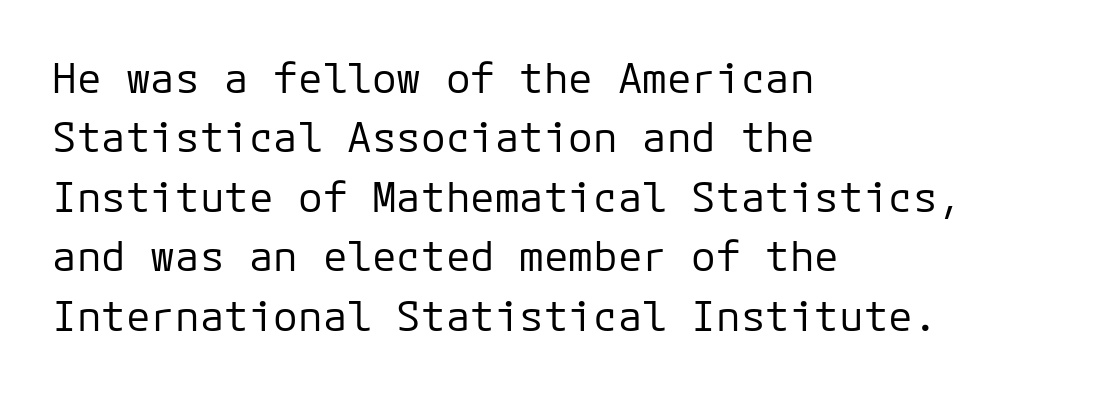
Q: Is the text bold? A: No.
Q: Is the text italic (slanted)? A: No, it is upright.
Q: Is the typeface a serif or a sans-serif typeface? A: Sans-serif.
Q: Is the text underlined? A: No.
Q: How is the paragraph aligned? A: Left-aligned.
Q: Is the spacing between letters normal or unusually wide? A: Normal.
Q: Is the spacing between lines tight, normal or loose? A: Normal.
Q: Width (condensed, normal, or wide)? A: Normal.
Q: Stroke contrast? A: Low.
Q: x-height? A: Medium.
Q: Monospaced? A: Yes.
